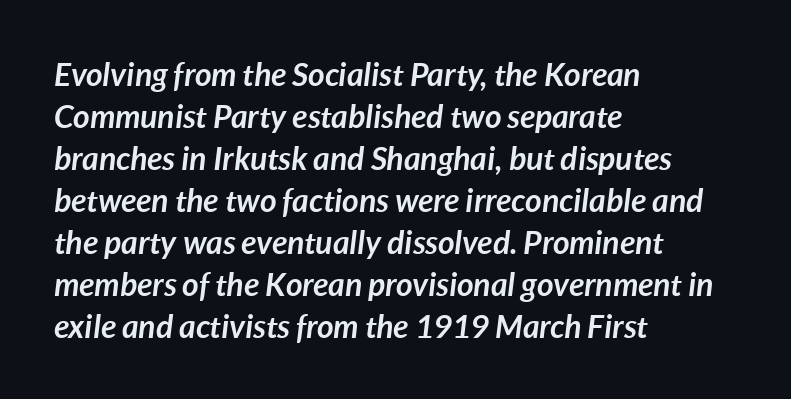
The specimen omits any rule beneath the text block's lines. A full-strength bold gives these letters their thick strokes. The passage shown leans; its letterforms are oblique. Teacher's note: observe the even left margin — that is flush-left alignment.
